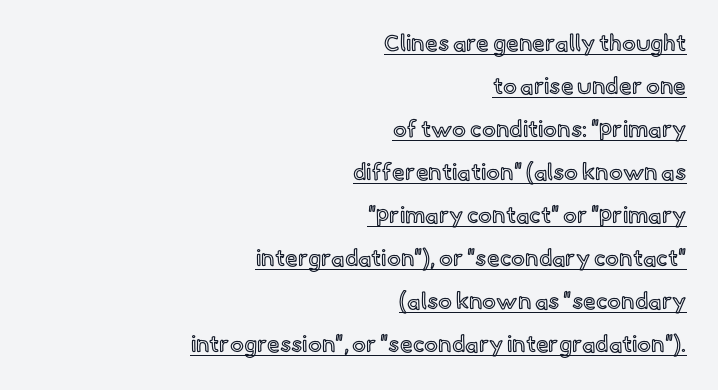
The image shows 23 px text type, upright; set right-aligned, line spacing 1.87x, normal letter spacing, underlined.
